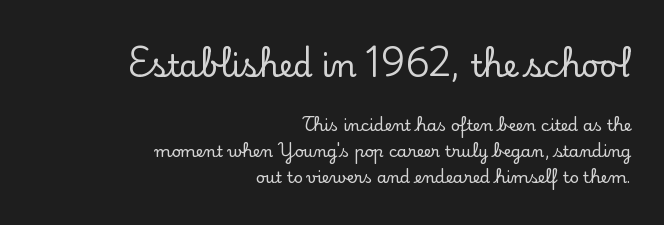
The image shows 31 px serif type, upright; set right-aligned, normal line spacing (1.63x), normal letter spacing, not underlined; the first (top) block is 1.94x larger; low stroke contrast and a small x-height.
